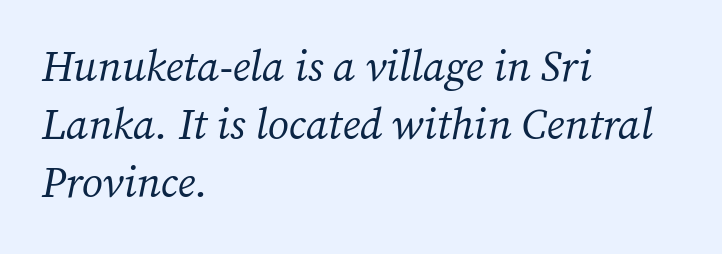
The passage shown is typed in a proportional face where columns would drift. Decoration check: the copy has no underline. Observe the lean: these are italic letterforms. The designer went with a serif here, giving each stem small feet.
